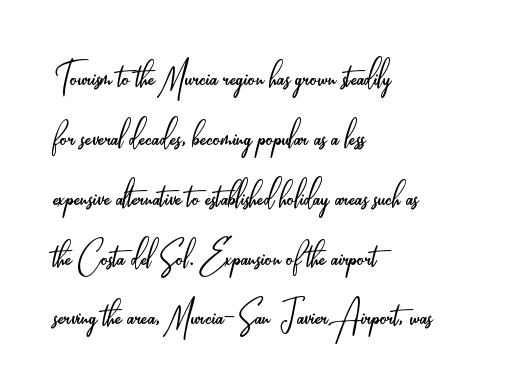
Q: Is the text bold? A: No.
Q: Is the text italic (slanted)? A: Yes.
Q: Is the typeface a serif or a sans-serif typeface? A: Sans-serif.
Q: Is the text underlined? A: No.
Q: How is the paragraph aligned? A: Left-aligned.
Q: Is the spacing between letters normal or unusually wide? A: Normal.
Q: Is the spacing between lines tight, normal or loose? A: Normal.
Q: Width (condensed, normal, or wide)? A: Condensed.
Q: Stroke contrast? A: Low.
Q: x-height? A: Small.
Q: Monospaced? A: No.
